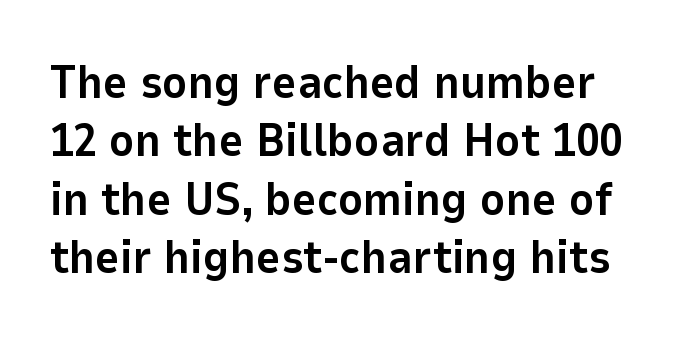
These lines are rendered in a variable-pitch font. A typesetter would label this face a sans. The lettering stays uniformly vertical, giving the passage a roman look. Descender tails drop into unmarked territory.
